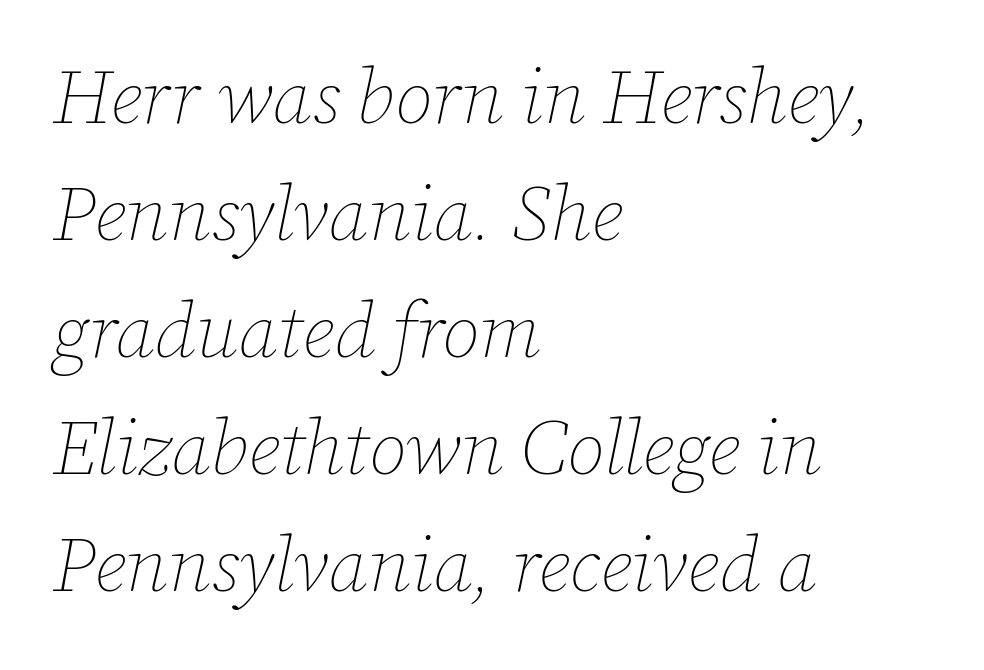
The image shows 77 px thin type, italic (leaning right); set left-aligned, normal line spacing (1.52x), normal letter spacing, not underlined; low stroke contrast and a medium x-height.
